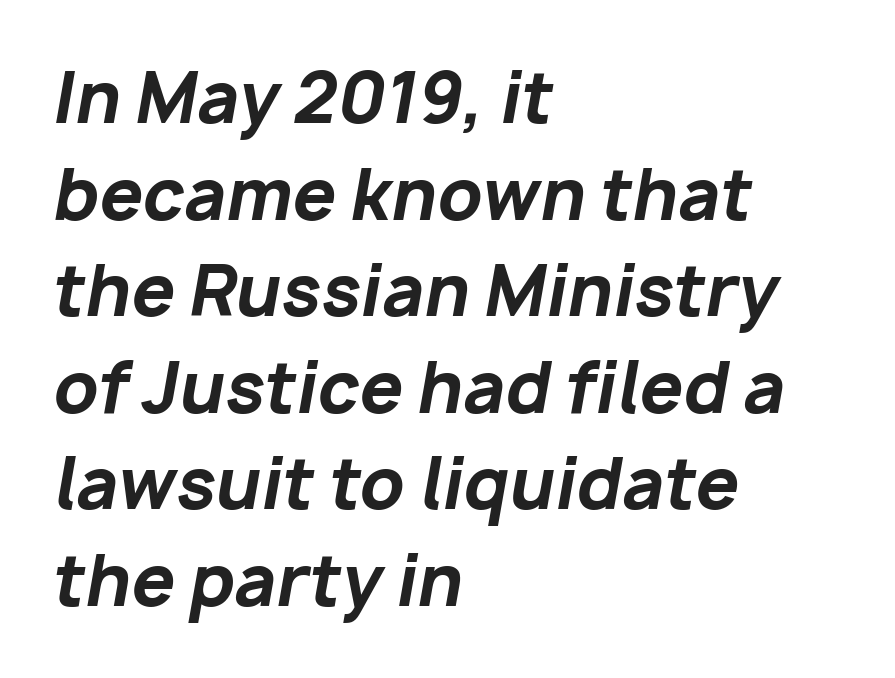
{"italic": "yes", "lean": "right", "slant_degrees": 10, "bold": "yes", "weight": "bold", "width": "normal", "stroke_contrast": "low", "x_height": "medium", "monospaced": "no", "underline": "no", "align": "left", "line_spacing": "normal", "line_spacing_ratio": 1.4, "letter_spacing": "normal", "letter_spacing_em": 0.0, "glyph_px": 69}
